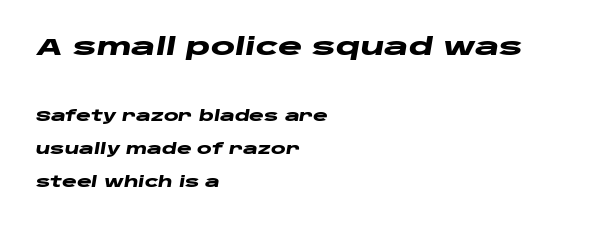
Q: Is the text bold? A: Yes.
Q: Is the text italic (slanted)? A: Yes, it leans right by about 10 degrees.
Q: Is the text underlined? A: No.
Q: How is the paragraph aligned? A: Left-aligned.
Q: Is the spacing between letters normal or unusually wide? A: Normal.
Q: Is the spacing between lines tight, normal or loose? A: Loose.
Q: Which block of text is set in a larger size, the first (top) or the second (bottom)? A: The first (top) one.
